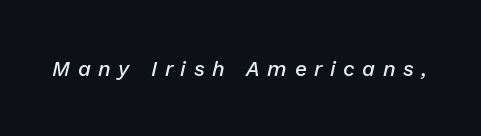
{"italic": "yes", "lean": "right", "slant_degrees": 13, "bold": "semi", "underline": "no", "letter_spacing": "wide", "letter_spacing_em": 0.36, "glyph_px": 21}
